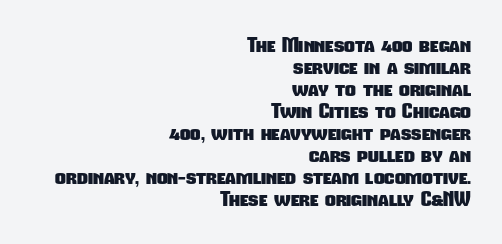
{"bold": "yes", "underline": "no", "align": "right", "line_spacing": "tight", "line_spacing_ratio": 1.05, "letter_spacing": "normal", "letter_spacing_em": 0.0, "glyph_px": 21}
